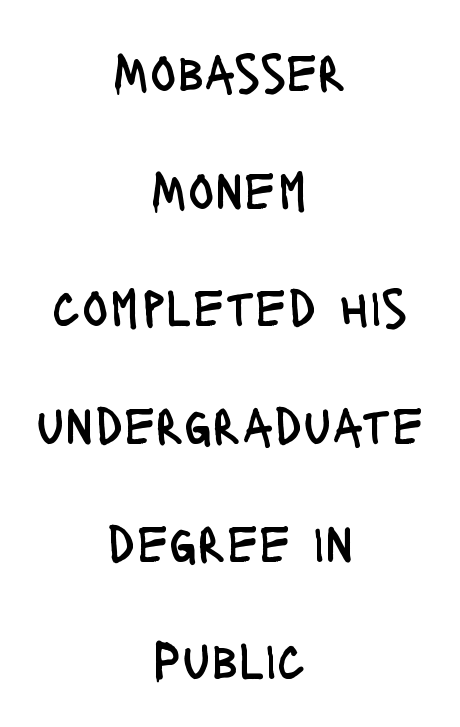
Q: Is the text bold? A: No.
Q: Is the text italic (slanted)? A: No, it is upright.
Q: Is the typeface a serif or a sans-serif typeface? A: Sans-serif.
Q: Is the text underlined? A: No.
Q: How is the paragraph aligned? A: Centered.
Q: Is the spacing between letters normal or unusually wide? A: Normal.
Q: Is the spacing between lines tight, normal or loose? A: Loose.
Q: Width (condensed, normal, or wide)? A: Condensed.
Q: Stroke contrast? A: Low.
Q: x-height? A: Large.
Q: Monospaced? A: No.
